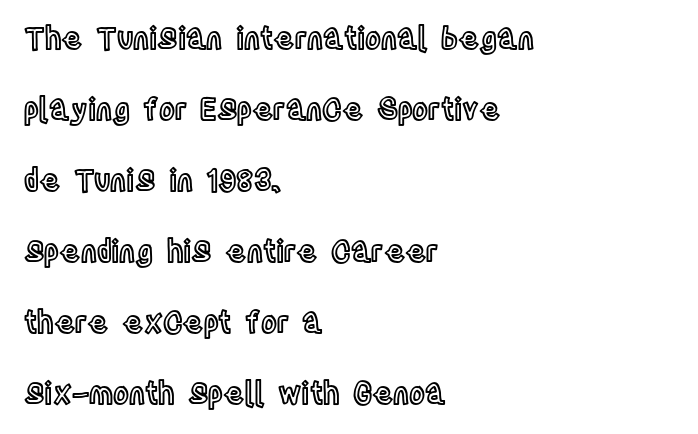
{"italic": "no", "width": "condensed", "x_height": "large", "monospaced": "no", "underline": "no", "align": "left", "line_spacing": "loose", "line_spacing_ratio": 2.37, "letter_spacing": "normal", "letter_spacing_em": 0.0, "glyph_px": 30}
